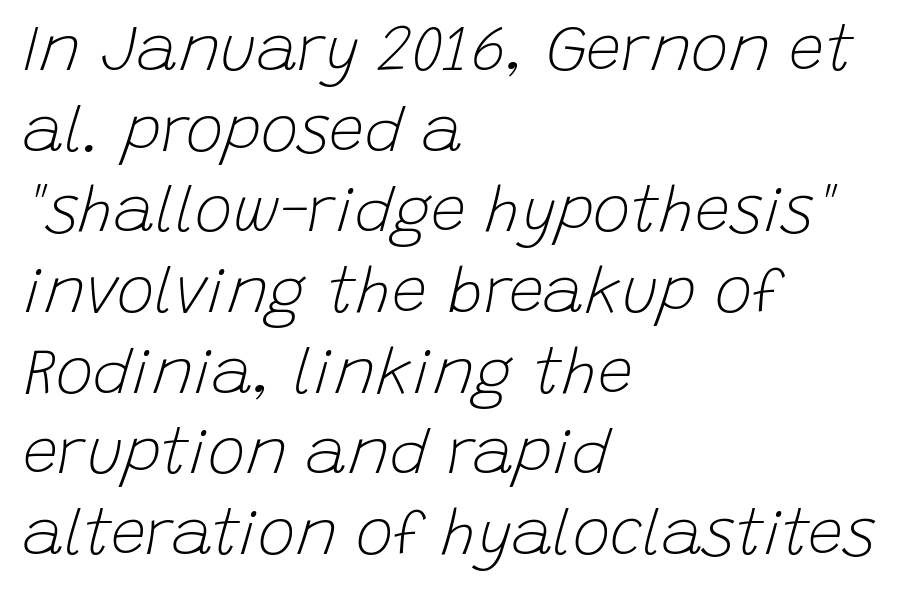
The image shows 63 px light type, italic (leaning right); set left-aligned, normal line spacing (1.28x), normal letter spacing, not underlined; low stroke contrast and a large x-height.
